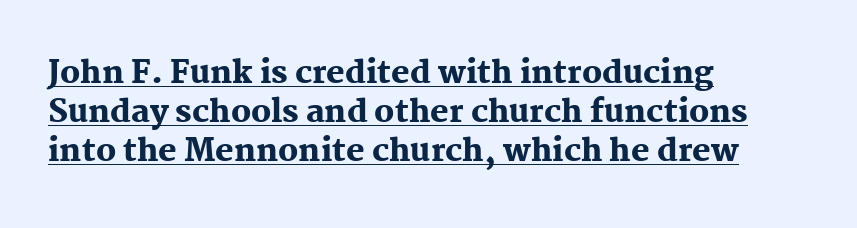
The rendering uses natural spacing where letterforms have individual widths. The axis of the letterforms is exactly vertical. Glyph-to-glyph distance matches everyday printed text. What's the leading like? Ordinary, nothing unusual. Short and long lines alike share a common starting point at left.
